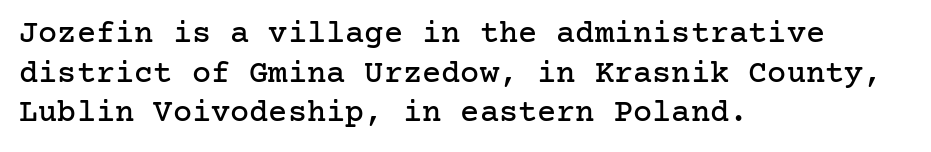
{"serif": "yes", "italic": "no", "width": "normal", "stroke_contrast": "low", "x_height": "medium", "underline": "no", "align": "left", "line_spacing_ratio": 1.24, "letter_spacing": "normal", "letter_spacing_em": 0.0, "glyph_px": 32}
